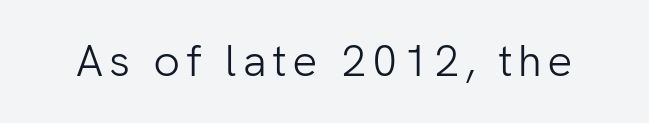
Q: Is the text bold? A: No.
Q: Is the text italic (slanted)? A: No, it is upright.
Q: Is the typeface a serif or a sans-serif typeface? A: Sans-serif.
Q: Is the text underlined? A: No.
Q: Width (condensed, normal, or wide)? A: Normal.
Q: Stroke contrast? A: Low.
Q: x-height? A: Medium.
Q: Monospaced? A: No.
